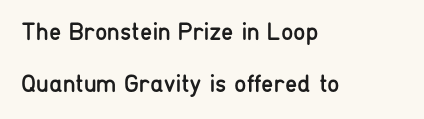
Q: Is the text bold? A: No.
Q: Is the text italic (slanted)? A: No, it is upright.
Q: Is the text underlined? A: No.
Q: How is the paragraph aligned? A: Left-aligned.
Q: Is the spacing between letters normal or unusually wide? A: Normal.
Q: Is the spacing between lines tight, normal or loose? A: Loose.
